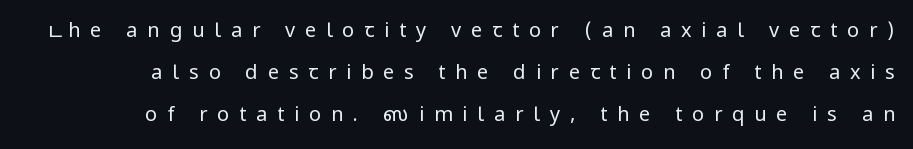
The image shows 20 px text type, upright; set loose line spacing (2.11x), unusually wide letter spacing (+0.49 em), not underlined.
